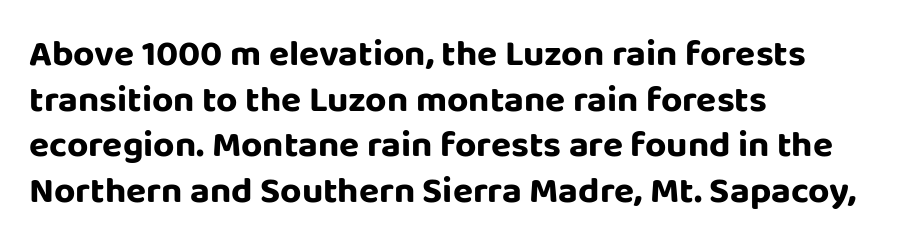
The image shows 37 px sans-serif type, upright; set left-aligned, line spacing 1.23x, normal letter spacing, not underlined; low stroke contrast and a large x-height.
